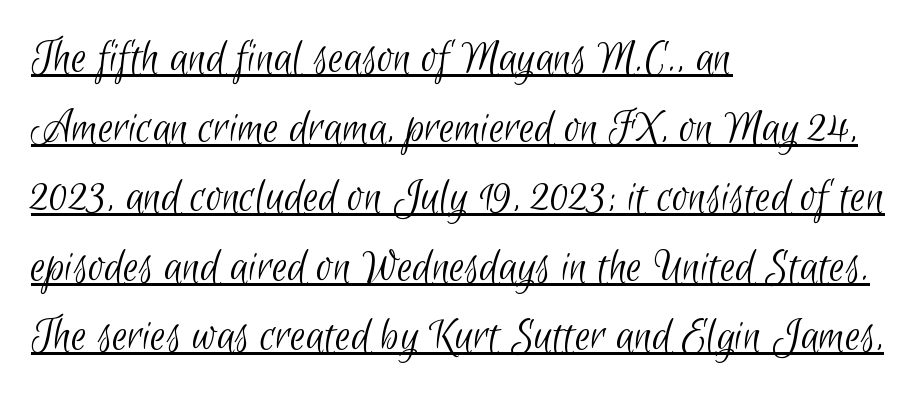
The image shows 49 px light, condensed sans-serif type; set left-aligned, normal line spacing (1.42x), normal letter spacing, underlined; low stroke contrast and a small x-height.
